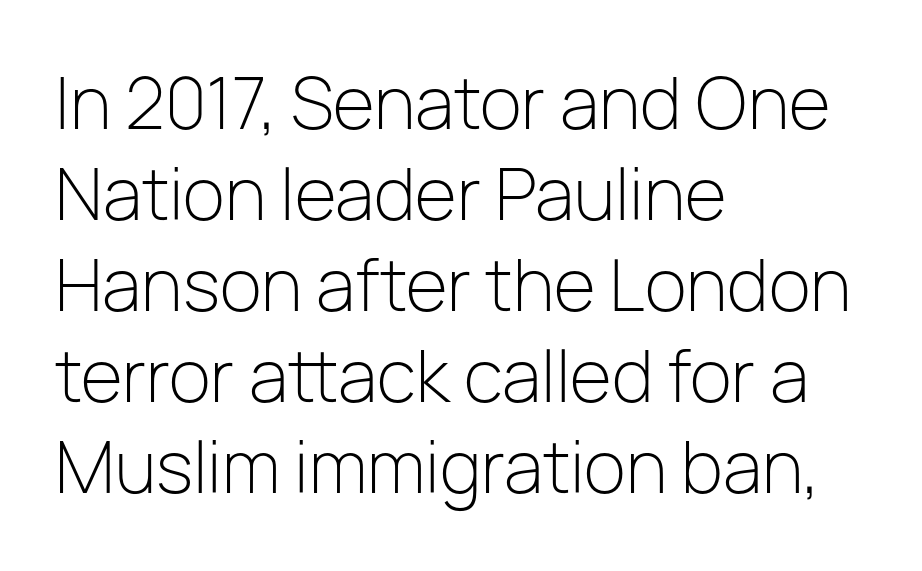
Q: Is the text bold? A: No.
Q: Is the text italic (slanted)? A: No, it is upright.
Q: Is the typeface a serif or a sans-serif typeface? A: Sans-serif.
Q: Is the text underlined? A: No.
Q: How is the paragraph aligned? A: Left-aligned.
Q: Is the spacing between letters normal or unusually wide? A: Normal.
Q: Is the spacing between lines tight, normal or loose? A: Normal.
Q: Width (condensed, normal, or wide)? A: Normal.
Q: Stroke contrast? A: Low.
Q: x-height? A: Medium.
Q: Monospaced? A: No.
